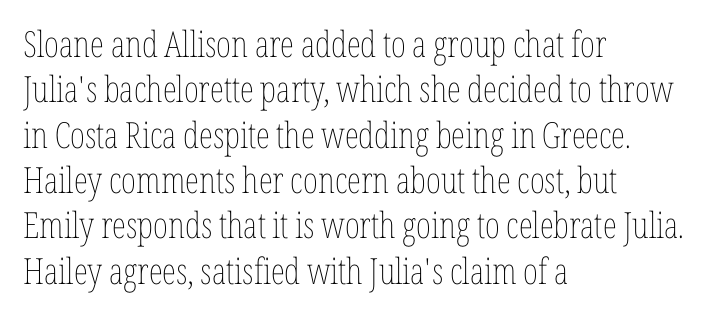
{"italic": "no", "bold": "no", "weight": "thin", "width": "condensed", "stroke_contrast": "low", "x_height": "medium", "monospaced": "no", "underline": "no", "align": "left", "line_spacing": "normal", "line_spacing_ratio": 1.26, "letter_spacing": "normal", "letter_spacing_em": 0.0, "glyph_px": 36}
